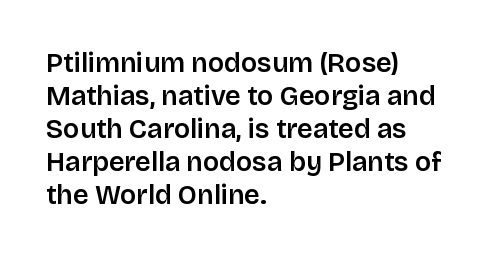
No extra tracking has been applied to these lines. Check the space under the baseline: it is left empty. The font's upright variant was chosen for this text. Casual observation: everything's shoved over to the left.
